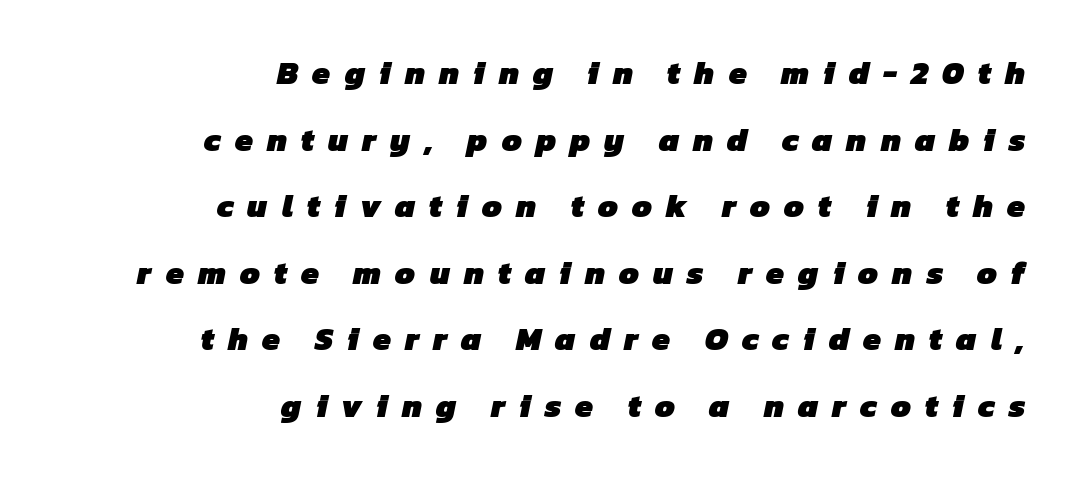
The image shows 32 px heavy sans-serif type; set right-aligned, loose line spacing (2.08x), unusually wide letter spacing (+0.44 em), not underlined; low stroke contrast and a medium x-height.
